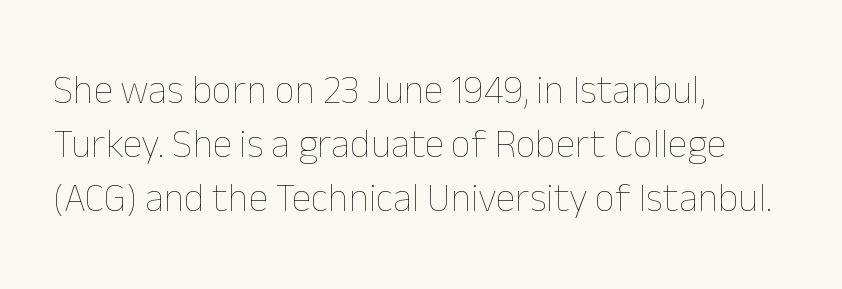
Q: Is the text bold? A: No.
Q: Is the text italic (slanted)? A: No, it is upright.
Q: Is the text underlined? A: No.
Q: How is the paragraph aligned? A: Left-aligned.
Q: Is the spacing between letters normal or unusually wide? A: Normal.
Q: Is the spacing between lines tight, normal or loose? A: Normal.
Q: Width (condensed, normal, or wide)? A: Normal.
Q: Stroke contrast? A: Low.
Q: x-height? A: Medium.
Q: Monospaced? A: No.
